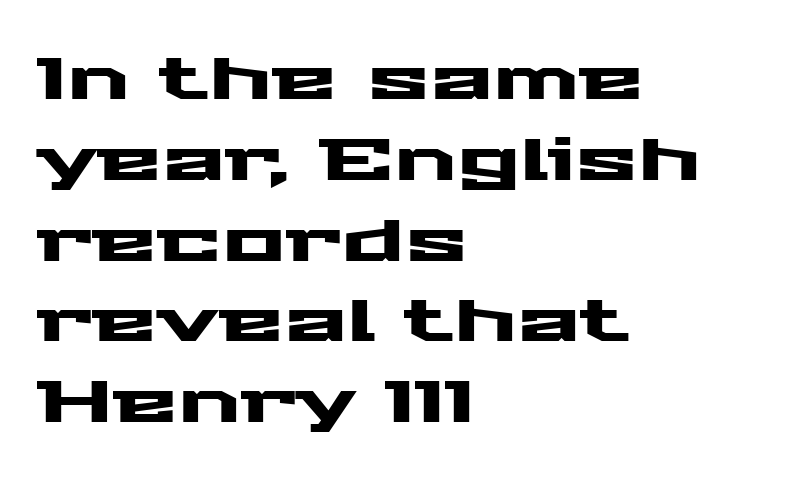
Q: Is the text italic (slanted)? A: No, it is upright.
Q: Is the typeface a serif or a sans-serif typeface? A: Sans-serif.
Q: Is the text underlined? A: No.
Q: How is the paragraph aligned? A: Left-aligned.
Q: Is the spacing between letters normal or unusually wide? A: Normal.
Q: Is the spacing between lines tight, normal or loose? A: Normal.
Q: Width (condensed, normal, or wide)? A: Wide.
Q: Stroke contrast? A: Medium.
Q: x-height? A: Medium.
Q: Monospaced? A: No.
